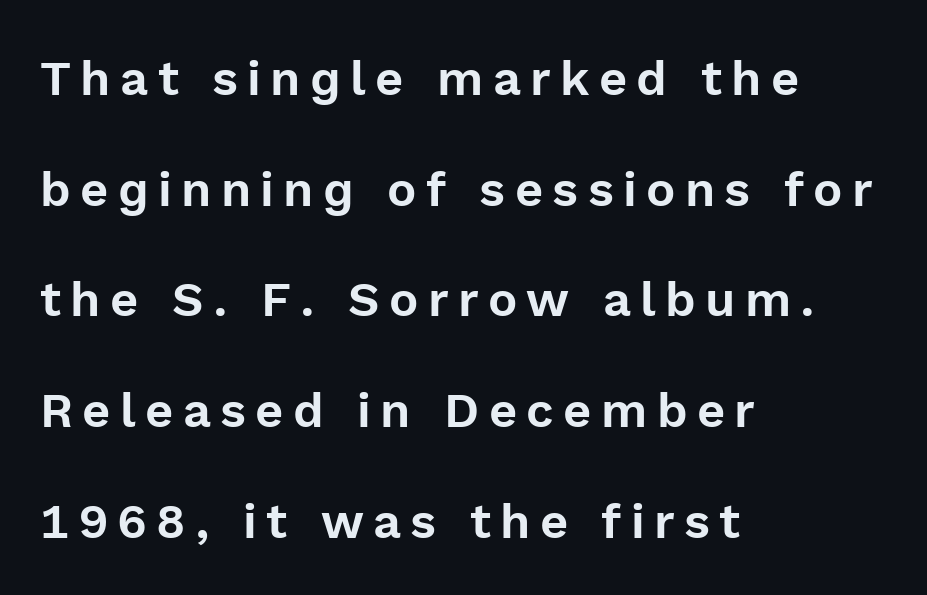
Q: Is the text italic (slanted)? A: No, it is upright.
Q: Is the typeface a serif or a sans-serif typeface? A: Sans-serif.
Q: Is the text underlined? A: No.
Q: How is the paragraph aligned? A: Left-aligned.
Q: Is the spacing between lines tight, normal or loose? A: Loose.
Q: Width (condensed, normal, or wide)? A: Normal.
Q: x-height? A: Medium.
Q: Monospaced? A: No.
